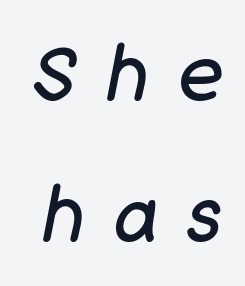
Q: Is the text bold? A: No.
Q: Is the text italic (slanted)? A: Yes, it leans right by about 11 degrees.
Q: Is the text underlined? A: No.
Q: Is the spacing between letters normal or unusually wide? A: Unusually wide.
Q: Width (condensed, normal, or wide)? A: Normal.
Q: Stroke contrast? A: Low.
Q: x-height? A: Large.
Q: Monospaced? A: No.
